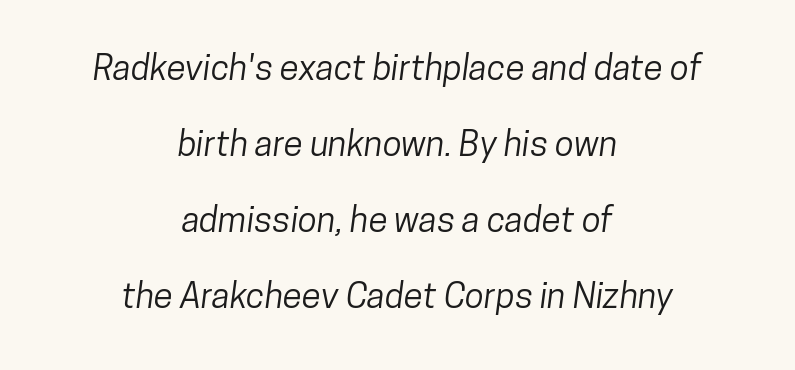
The type is set solid horizontally, with unmodified tracking. Quick note: interline space is abundant. This sample is center-justified, so both line endings float freely. You could not count columns in this text — the font is proportionally spaced.
